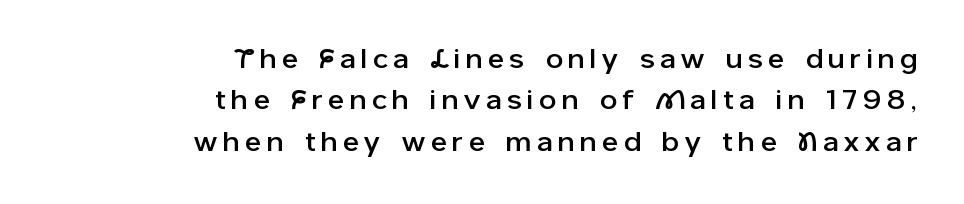
Is the block centered? No — it sits flush against the right margin. Letters rest on an invisible, unmarked baseline. The tracking reads as deliberately expanded to a designer's eye. A normal amount of white space separates one row of letters from the next. Do the letters lean? They stand straight.
